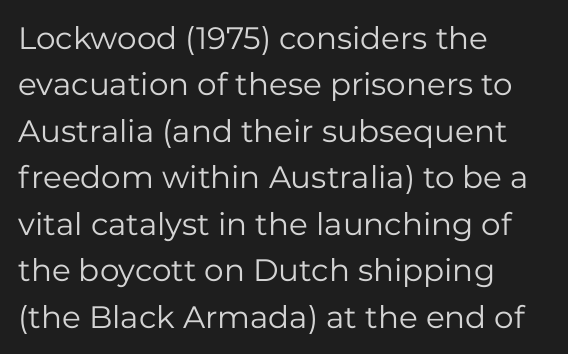
The image shows 31 px regular-weight sans-serif type, upright; set left-aligned, normal line spacing (1.5x), normal letter spacing, not underlined; low stroke contrast and a medium x-height.
